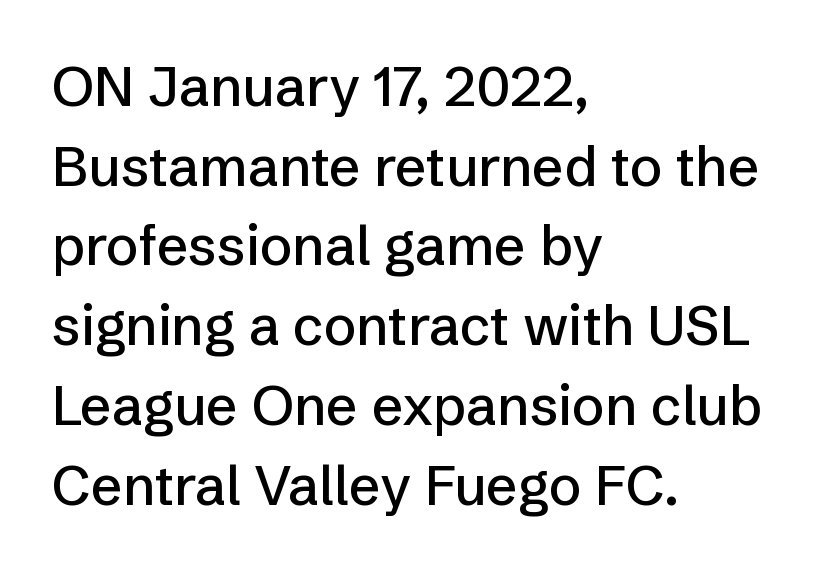
{"serif": "no", "italic": "no", "width": "normal", "stroke_contrast": "low", "x_height": "medium", "monospaced": "no", "underline": "no", "align": "left", "line_spacing": "normal", "line_spacing_ratio": 1.45, "letter_spacing": "normal", "letter_spacing_em": 0.0, "glyph_px": 55}
